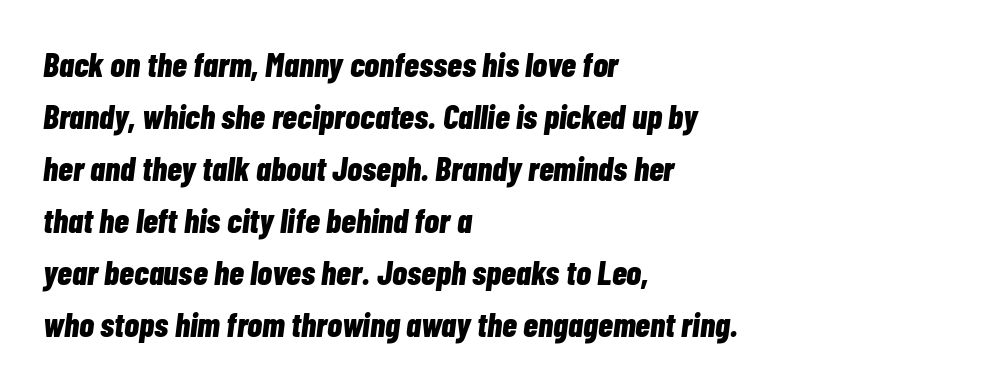
Each letter keeps its own natural width here, so spacing adapts to shape. Type without underlining. In CSS terms this would be text-align: left. Is the type bold? Yes — the strokes are clearly thick and heavy. The letters sit at their default tracking, neither squeezed nor spread.
